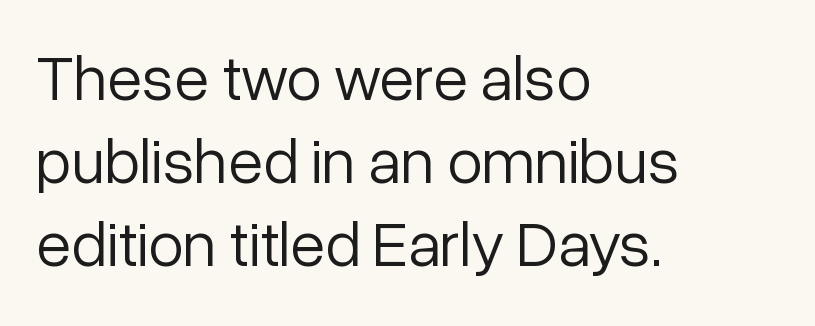
Q: Is the text bold? A: No.
Q: Is the text italic (slanted)? A: No, it is upright.
Q: Is the typeface a serif or a sans-serif typeface? A: Sans-serif.
Q: Is the text underlined? A: No.
Q: How is the paragraph aligned? A: Left-aligned.
Q: Is the spacing between letters normal or unusually wide? A: Normal.
Q: Is the spacing between lines tight, normal or loose? A: Normal.
Q: Width (condensed, normal, or wide)? A: Normal.
Q: Stroke contrast? A: Low.
Q: x-height? A: Medium.
Q: Monospaced? A: No.
